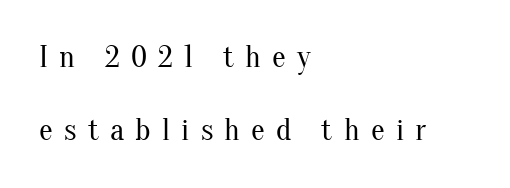
The image shows 31 px regular-weight serif type, upright; set left-aligned, loose line spacing (2.34x), unusually wide letter spacing (+0.36 em), not underlined; medium stroke contrast and a small x-height.
